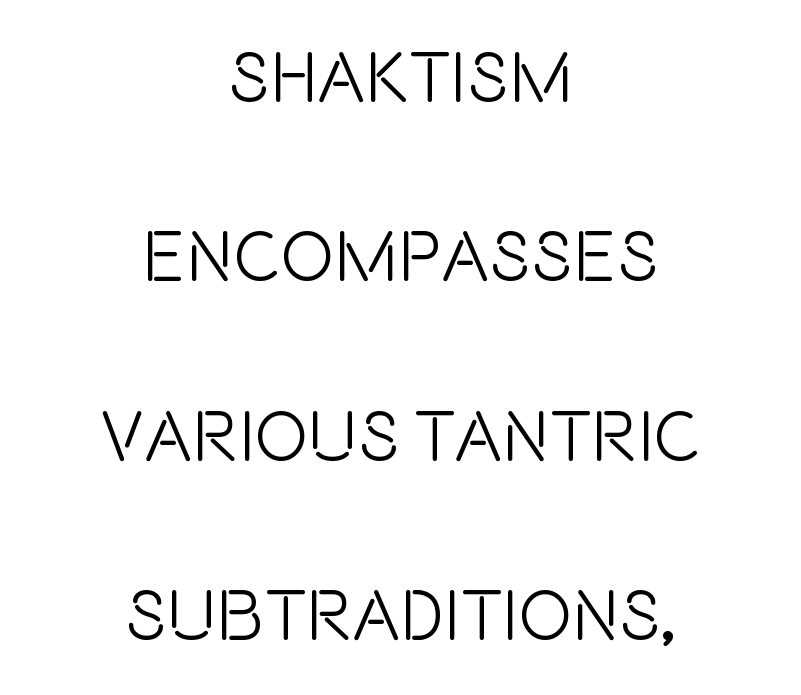
The designer dialed line spacing up above the default. Posture: vertical. Note the varied advance widths — an 'i' is clearly narrower than an 'm'. Descenders hang freely into open space. In terms of letterform style, serifs are entirely absent. The typesetter chose a symmetrical, centered arrangement here.
